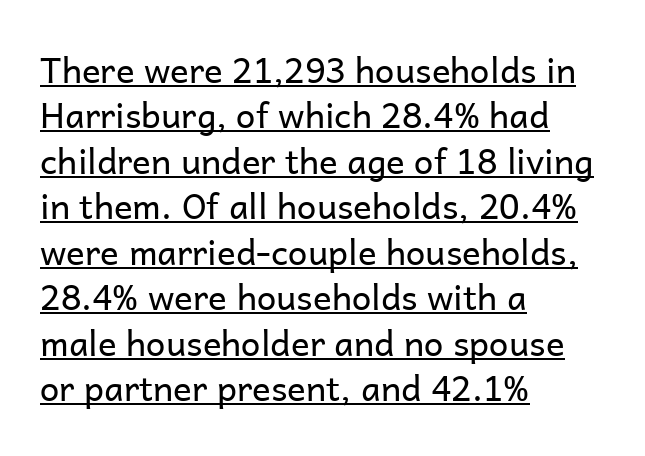
No italicization has been applied; the sample stays upright. The passage shown is not bold in any degree. Is this a fixed-width face? No — the glyphs have proportional, varying widths. Line beginnings align vertically; line endings do not. Font category for this specimen: sans-serif.
